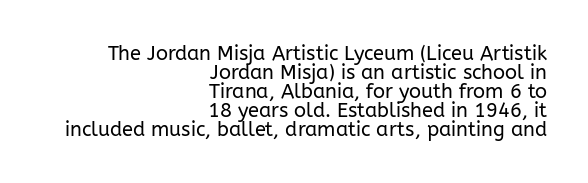
The letters look calm and open, with moderate or lighter stems. Beneath every word, the page is bare. Ascenders rise straight up at ninety degrees. Notice how the passage keeps a crisp vertical edge on the right only. Line spacing here is tight. Caption: standard tracking, unaltered.
